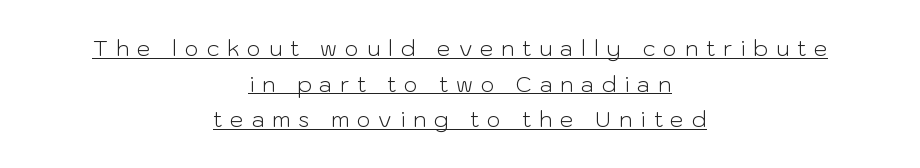
The image shows 22 px text type, upright; set centered, normal line spacing (1.62x), unusually wide letter spacing (+0.35 em), underlined.
